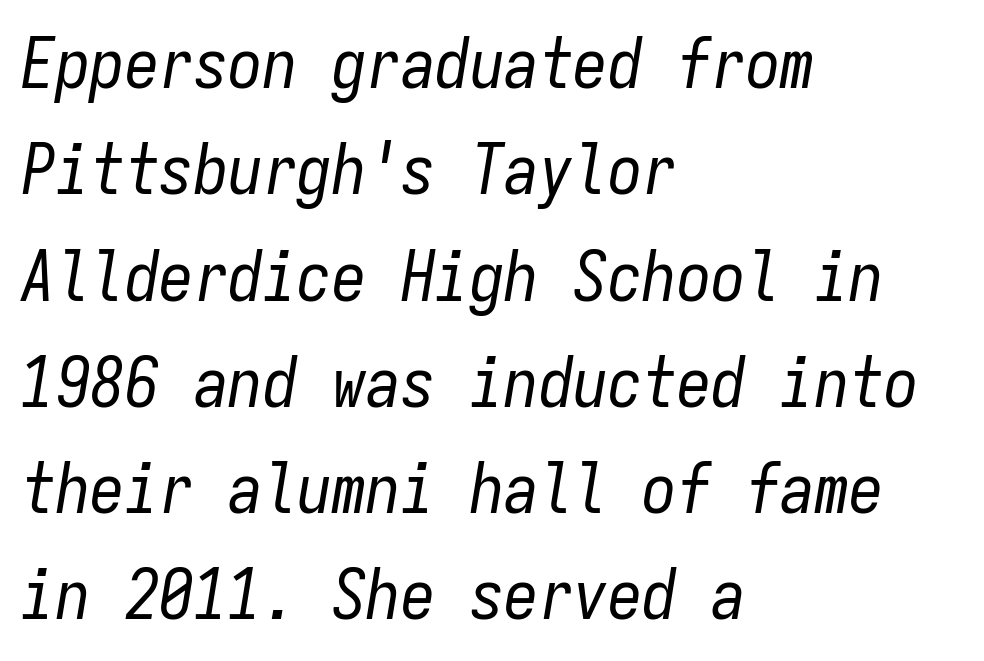
Q: Is the text bold? A: No.
Q: Is the text italic (slanted)? A: Yes, it leans right by about 9 degrees.
Q: Is the text underlined? A: No.
Q: How is the paragraph aligned? A: Left-aligned.
Q: Is the spacing between letters normal or unusually wide? A: Normal.
Q: Is the spacing between lines tight, normal or loose? A: Normal.
Q: Width (condensed, normal, or wide)? A: Condensed.
Q: Stroke contrast? A: Low.
Q: x-height? A: Medium.
Q: Monospaced? A: Yes.
